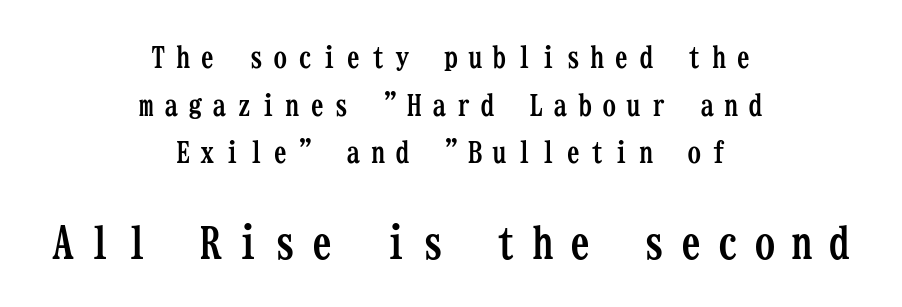
Q: Is the text bold? A: Yes.
Q: Is the text italic (slanted)? A: No, it is upright.
Q: Is the typeface a serif or a sans-serif typeface? A: Serif.
Q: Is the text underlined? A: No.
Q: How is the paragraph aligned? A: Centered.
Q: Is the spacing between letters normal or unusually wide? A: Unusually wide.
Q: Is the spacing between lines tight, normal or loose? A: Normal.
Q: Which block of text is set in a larger size, the first (top) or the second (bottom)? A: The second (bottom) one.
Q: Width (condensed, normal, or wide)? A: Condensed.
Q: Stroke contrast? A: Low.
Q: x-height? A: Medium.
Q: Monospaced? A: Yes.
